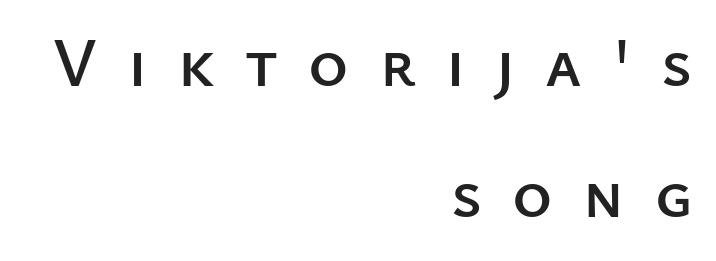
{"serif": "no", "italic": "no", "width": "normal", "stroke_contrast": "low", "x_height": "medium", "monospaced": "no", "underline": "no", "align": "right", "line_spacing": "loose", "line_spacing_ratio": 1.92, "letter_spacing": "wide", "letter_spacing_em": 0.45, "glyph_px": 68}
